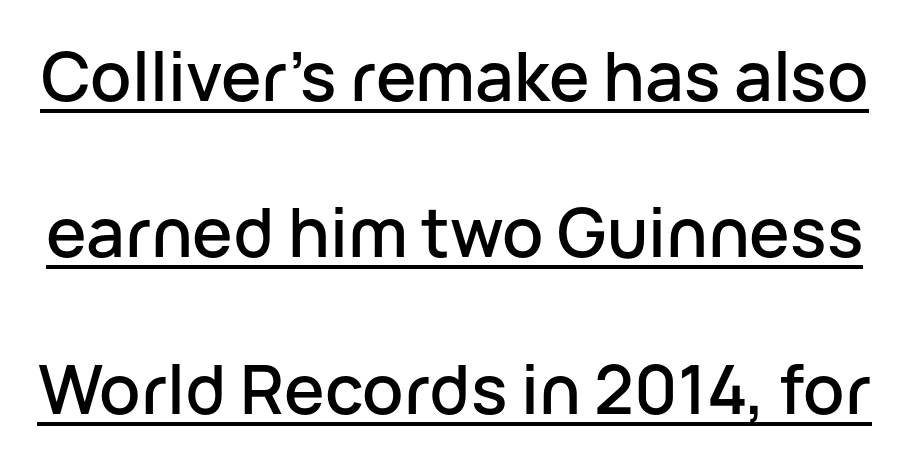
{"serif": "no", "italic": "no", "width": "normal", "stroke_contrast": "low", "x_height": "medium", "monospaced": "no", "underline": "yes", "line_spacing": "loose", "line_spacing_ratio": 2.3, "letter_spacing": "normal", "letter_spacing_em": 0.0, "glyph_px": 68}
